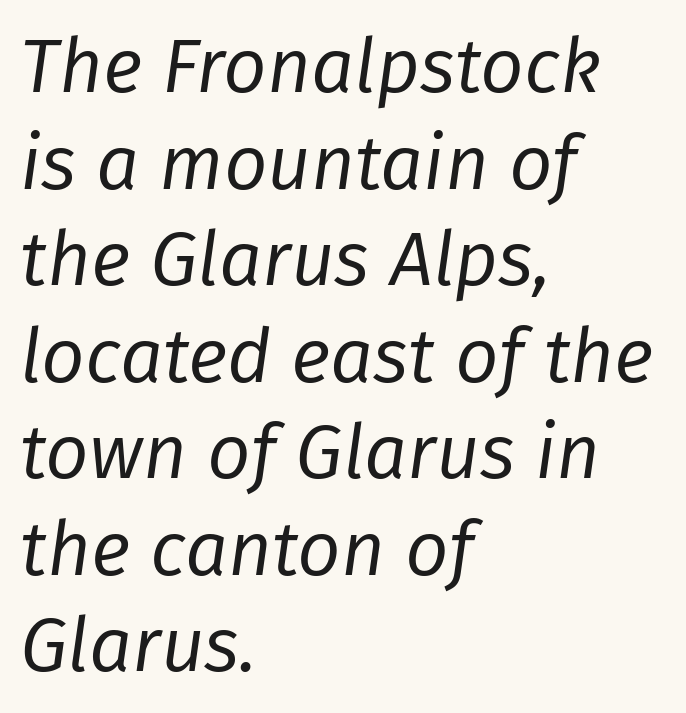
{"italic": "yes", "lean": "right", "slant_degrees": 8, "bold": "no", "weight": "regular", "width": "normal", "stroke_contrast": "low", "x_height": "medium", "monospaced": "no", "underline": "no", "align": "left", "line_spacing": "normal", "line_spacing_ratio": 1.27, "letter_spacing": "normal", "letter_spacing_em": 0.0, "glyph_px": 76}
